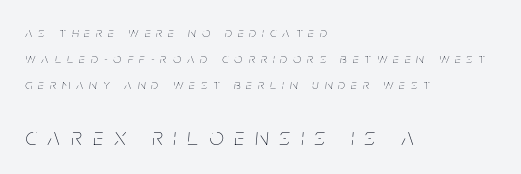
The image shows 25 px text type, italic (leaning right); set left-aligned, line spacing 1.85x, unusually wide letter spacing (+0.45 em), not underlined; the second (bottom) block is 1.79x larger.
